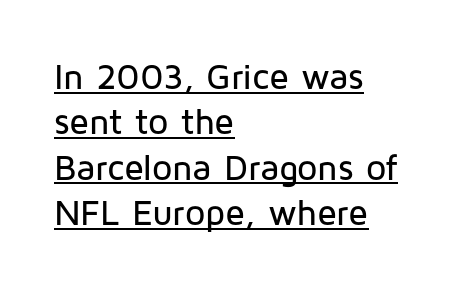
Q: Is the text italic (slanted)? A: No, it is upright.
Q: Is the typeface a serif or a sans-serif typeface? A: Sans-serif.
Q: Is the text underlined? A: Yes.
Q: How is the paragraph aligned? A: Left-aligned.
Q: Is the spacing between letters normal or unusually wide? A: Normal.
Q: Is the spacing between lines tight, normal or loose? A: Normal.
Q: Width (condensed, normal, or wide)? A: Normal.
Q: Stroke contrast? A: Low.
Q: x-height? A: Medium.
Q: Monospaced? A: No.
